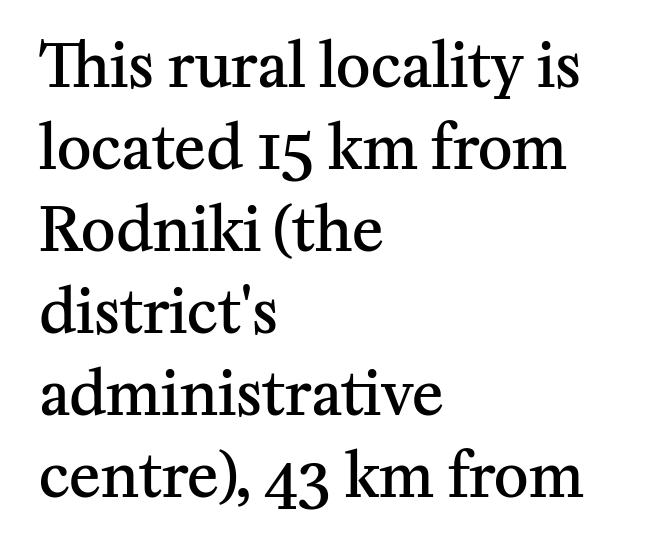
Its strokes are somewhat broadened, the hallmark of semibold type. The passage shown is typed in a proportional face where columns would drift. Has an underline been added? It has not. The line texture is even and compact thanks to regular tracking.
